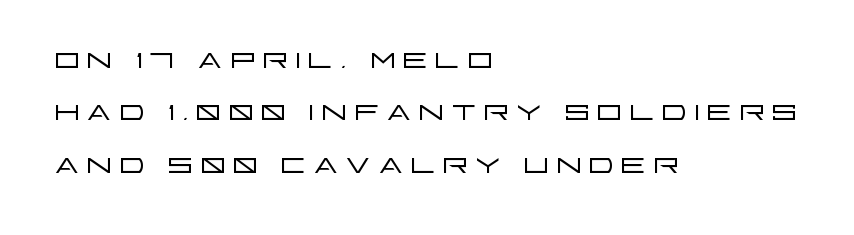
Q: Is the text bold? A: No.
Q: Is the text italic (slanted)? A: No, it is upright.
Q: Is the typeface a serif or a sans-serif typeface? A: Sans-serif.
Q: Is the text underlined? A: No.
Q: How is the paragraph aligned? A: Left-aligned.
Q: Is the spacing between lines tight, normal or loose? A: Normal.
Q: Width (condensed, normal, or wide)? A: Wide.
Q: Stroke contrast? A: Low.
Q: x-height? A: Large.
Q: Monospaced? A: No.
